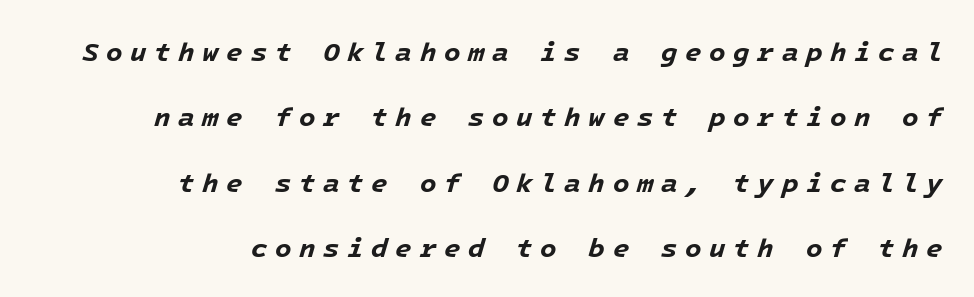
{"italic": "yes", "lean": "right", "slant_degrees": 16, "bold": "yes", "underline": "no", "align": "right", "line_spacing": "loose", "line_spacing_ratio": 2.42, "letter_spacing": "wide", "letter_spacing_em": 0.28, "glyph_px": 27}
